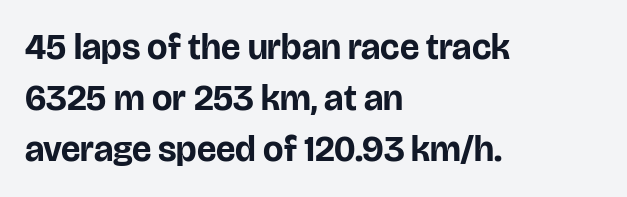
Q: Is the text bold? A: Yes.
Q: Is the text italic (slanted)? A: No, it is upright.
Q: Is the typeface a serif or a sans-serif typeface? A: Sans-serif.
Q: Is the text underlined? A: No.
Q: How is the paragraph aligned? A: Left-aligned.
Q: Is the spacing between letters normal or unusually wide? A: Normal.
Q: Is the spacing between lines tight, normal or loose? A: Normal.
Q: Width (condensed, normal, or wide)? A: Normal.
Q: Stroke contrast? A: Low.
Q: x-height? A: Large.
Q: Monospaced? A: No.
